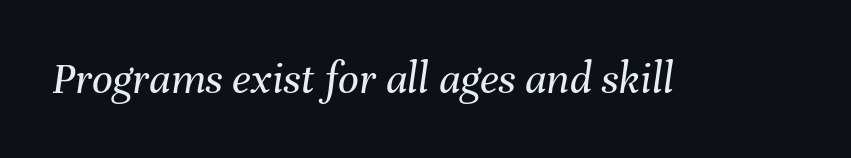
The image shows 46 px regular-weight type, italic (leaning right); set normal letter spacing, not underlined; medium stroke contrast and a medium x-height.
